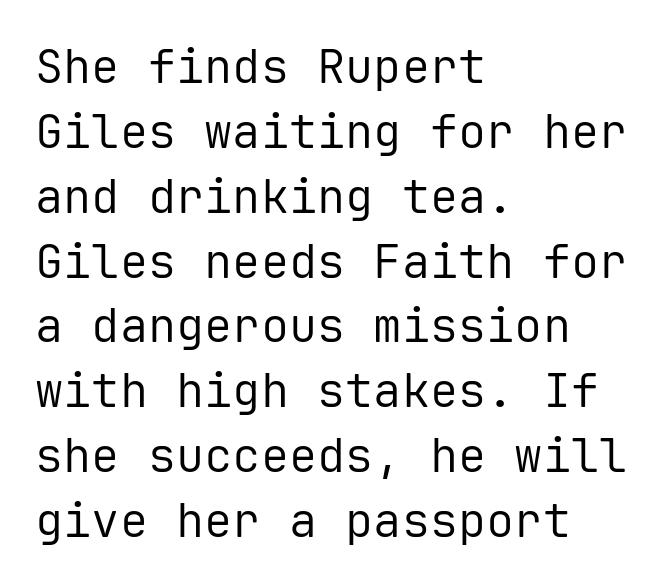
This is roman type, the default non-slanted kind. The vertical gap from one line to the next is medium. Characters follow at the spacing the type designer built in. Each letter, wide or thin by design, is forced into the same width here.
